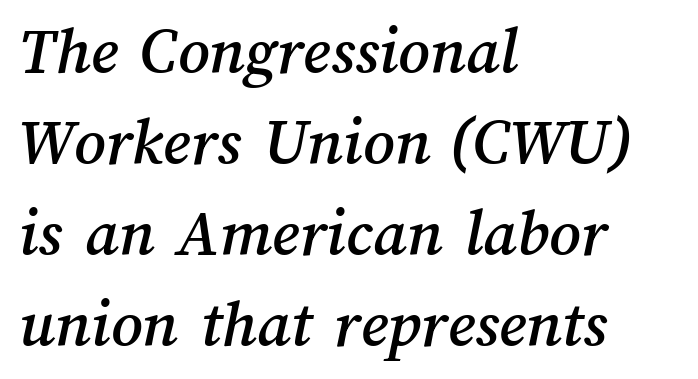
{"width": "normal", "stroke_contrast": "medium", "x_height": "medium", "monospaced": "no", "underline": "no", "align": "left", "line_spacing": "normal", "line_spacing_ratio": 1.34, "letter_spacing": "normal", "letter_spacing_em": 0.0, "glyph_px": 68}
